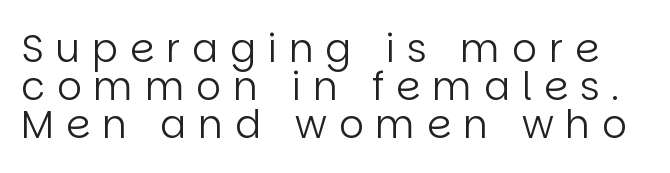
The image shows 39 px regular-weight sans-serif type, upright; set tight line spacing (0.97x), unusually wide letter spacing (+0.3 em), not underlined; low stroke contrast and a large x-height.
